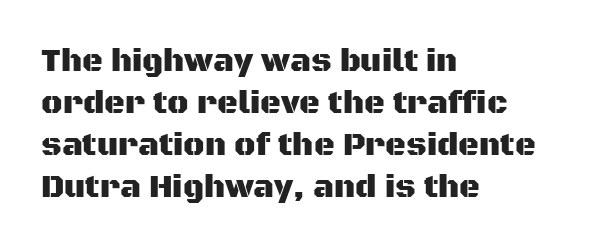
The image shows 32 px sans-serif type, upright; set left-aligned, normal line spacing (1.31x), normal letter spacing, not underlined; medium stroke contrast and a large x-height.
